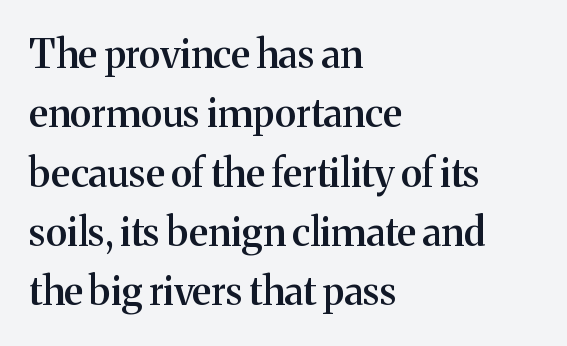
This is the in-between weight designers call semibold or demi. Here the designer chose a conventional face with non-uniform glyph widths. These lines are composed in type with serifs. Students, note that the glyphs here touch the page at normal intervals. The typesetter chose a ragged-right arrangement here.
